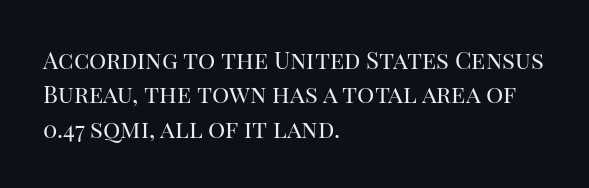
Vertical stems look standard width or narrower in stroke. Default kerning and tracking; the words read as compact shapes. These lines are set flush left with a ragged right edge. The baseline area is clear.
